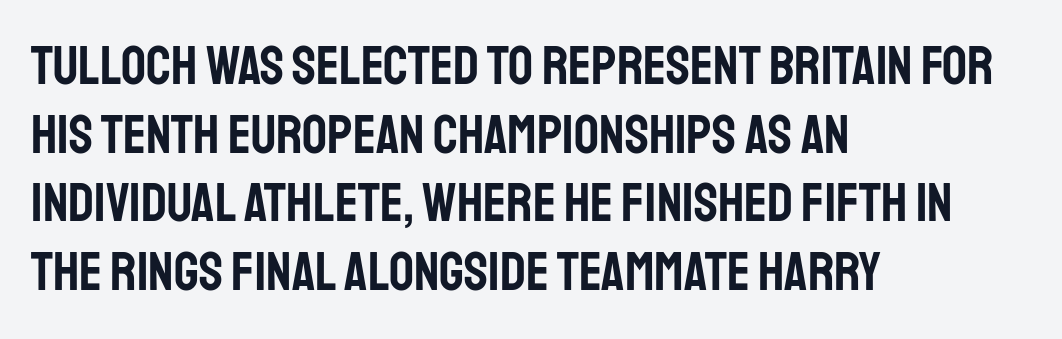
Q: Is the text italic (slanted)? A: No, it is upright.
Q: Is the typeface a serif or a sans-serif typeface? A: Sans-serif.
Q: Is the text underlined? A: No.
Q: How is the paragraph aligned? A: Left-aligned.
Q: Is the spacing between letters normal or unusually wide? A: Normal.
Q: Is the spacing between lines tight, normal or loose? A: Normal.
Q: Width (condensed, normal, or wide)? A: Condensed.
Q: Stroke contrast? A: Low.
Q: x-height? A: Large.
Q: Monospaced? A: No.
